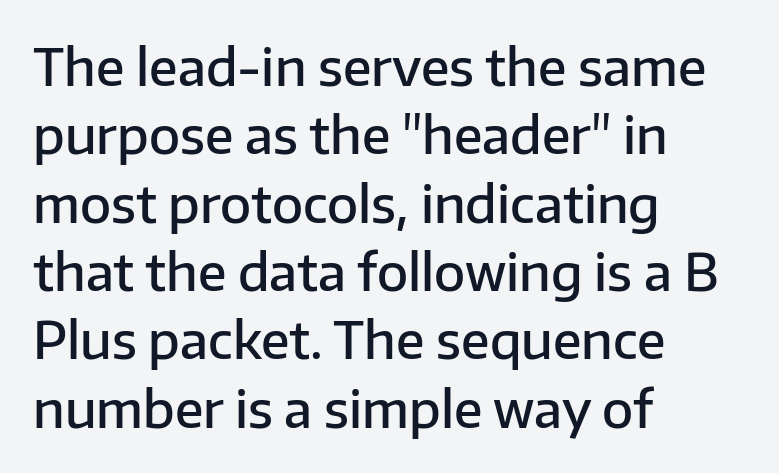
{"serif": "no", "italic": "no", "bold": "semi", "weight": "semibold", "width": "normal", "stroke_contrast": "low", "x_height": "medium", "monospaced": "no", "underline": "no", "align": "left", "line_spacing": "normal", "line_spacing_ratio": 1.34, "letter_spacing": "normal", "letter_spacing_em": 0.0, "glyph_px": 51}
